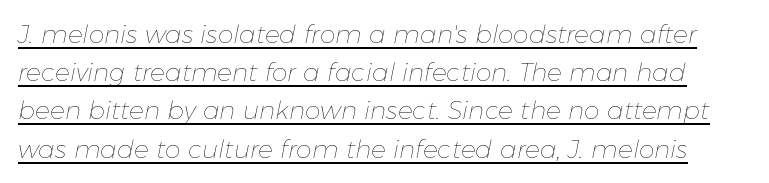
Q: Is the text bold? A: No.
Q: Is the text italic (slanted)? A: Yes, it leans right by about 11 degrees.
Q: Is the text underlined? A: Yes.
Q: Is the spacing between letters normal or unusually wide? A: Normal.
Q: Is the spacing between lines tight, normal or loose? A: Normal.
